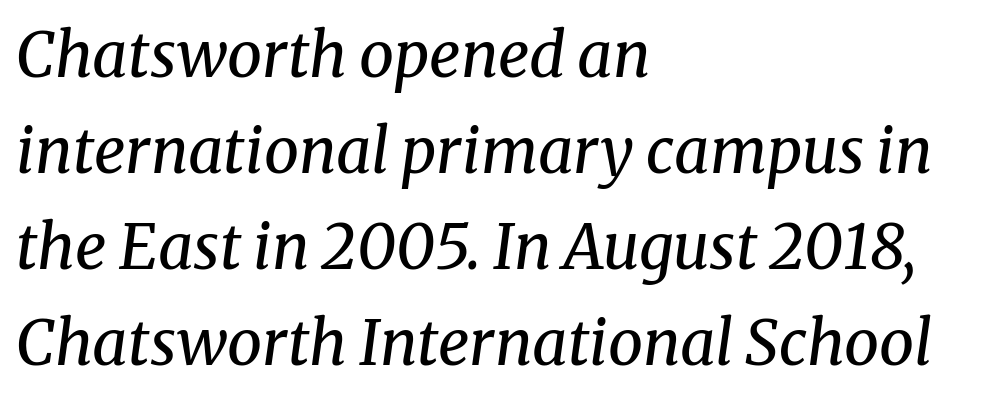
Q: Is the text bold? A: No.
Q: Is the text italic (slanted)? A: Yes, it leans right by about 8 degrees.
Q: Is the typeface a serif or a sans-serif typeface? A: Serif.
Q: Is the text underlined? A: No.
Q: How is the paragraph aligned? A: Left-aligned.
Q: Is the spacing between letters normal or unusually wide? A: Normal.
Q: Is the spacing between lines tight, normal or loose? A: Normal.
Q: Width (condensed, normal, or wide)? A: Normal.
Q: Stroke contrast? A: Medium.
Q: x-height? A: Medium.
Q: Monospaced? A: No.
